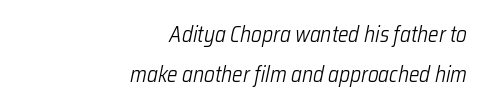
{"italic": "yes", "lean": "right", "slant_degrees": 12, "bold": "no", "underline": "no", "align": "right", "line_spacing_ratio": 1.83, "letter_spacing": "normal", "letter_spacing_em": 0.0, "glyph_px": 22}
